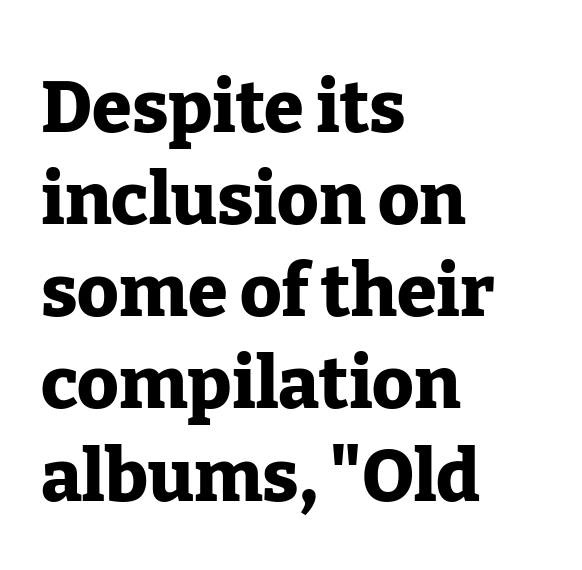
Thick stems and heavy bowls — unmistakably bold. Left-aligned paragraph, ragged on the right. The space beneath each line is pristine and unruled. Glyph-to-glyph distance matches everyday printed text. The letters advance in unequal steps, a hallmark of proportional type.
